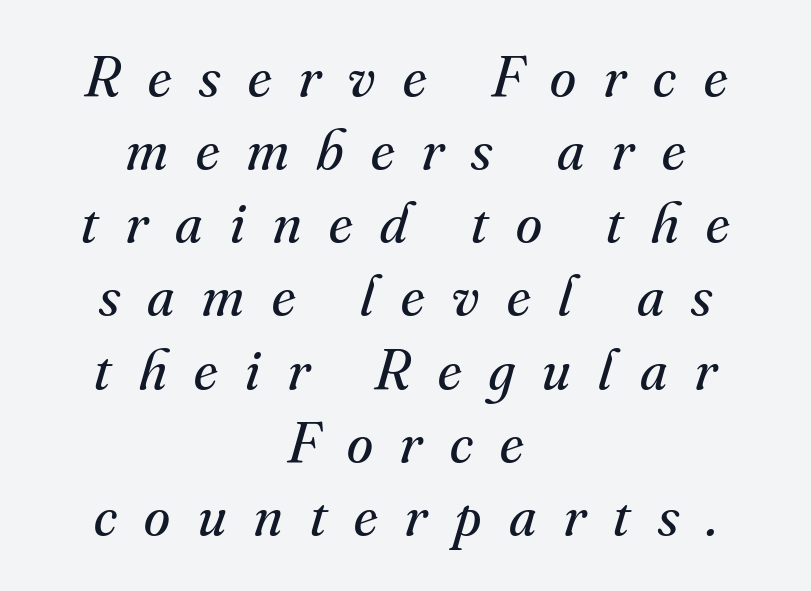
Horizontal alignment here is central, giving a formal, balanced look. There's an unmistakable incline to the writing here. The letters carry serifs — small finishing strokes at the ends of their stems. The font is comparable to plain body text, perhaps lighter. A typesetter would call this heavily tracked-out type.
